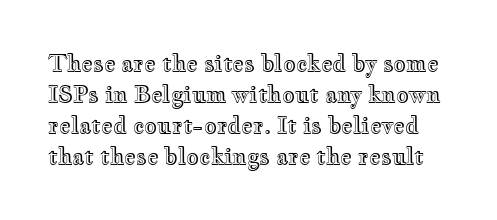
Q: Is the text italic (slanted)? A: No, it is upright.
Q: Is the text underlined? A: No.
Q: Is the spacing between letters normal or unusually wide? A: Normal.
Q: Is the spacing between lines tight, normal or loose? A: Normal.
